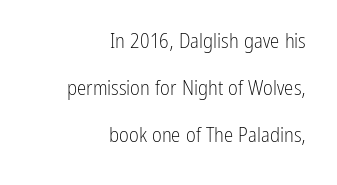
The image shows 21 px text type, upright; set right-aligned, loose line spacing (2.23x), normal letter spacing, not underlined.
